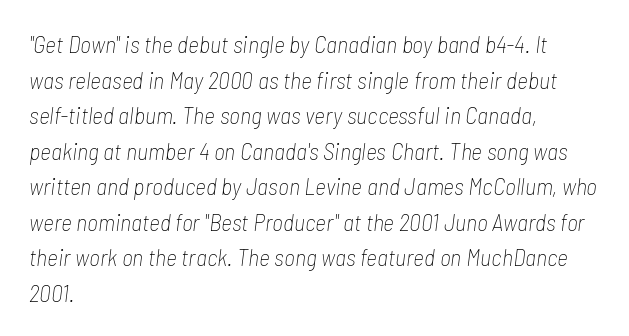
Q: Is the text bold? A: No.
Q: Is the text italic (slanted)? A: Yes, it leans right by about 7 degrees.
Q: Is the text underlined? A: No.
Q: How is the paragraph aligned? A: Left-aligned.
Q: Is the spacing between letters normal or unusually wide? A: Normal.
Q: Is the spacing between lines tight, normal or loose? A: Normal.
